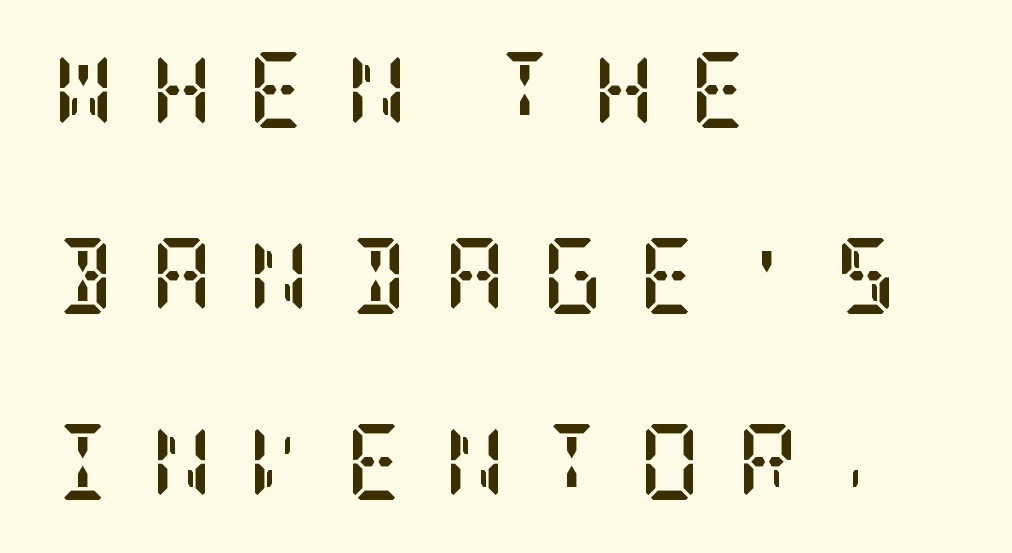
The baseline area is clear. Horizontal alignment here is leftward, the default for most running prose. The letters carry serifs — small finishing strokes at the ends of their stems. Each new line begins a long way beneath the previous one. A dark, heavy texture on the line: the type is bold. Students, note that the glyphs here are deliberately spaced far apart.
